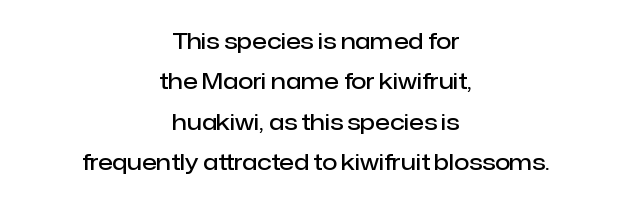
Q: Is the text bold? A: Semi-bold.
Q: Is the text italic (slanted)? A: No, it is upright.
Q: Is the text underlined? A: No.
Q: How is the paragraph aligned? A: Centered.
Q: Is the spacing between letters normal or unusually wide? A: Normal.
